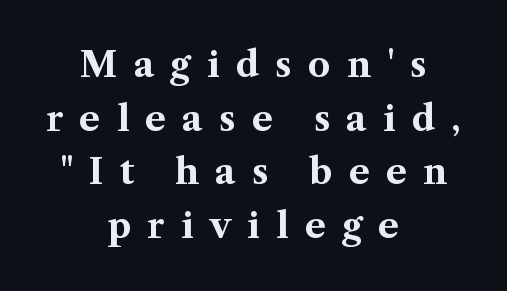
{"serif": "yes", "italic": "no", "bold": "yes", "weight": "bold", "width": "normal", "stroke_contrast": "medium", "x_height": "medium", "monospaced": "no", "underline": "no", "align": "center", "line_spacing": "normal", "line_spacing_ratio": 1.53, "letter_spacing": "wide", "letter_spacing_em": 0.46, "glyph_px": 35}
